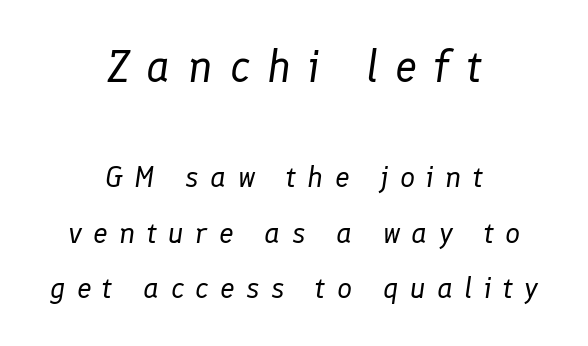
{"italic": "yes", "lean": "right", "slant_degrees": 8, "bold": "no", "weight": "regular", "width": "normal", "stroke_contrast": "low", "x_height": "medium", "monospaced": "no", "underline": "no", "align": "center", "line_spacing_ratio": 1.85, "letter_spacing": "wide", "letter_spacing_em": 0.38, "larger_block": "first", "size_ratio": 1.5, "glyph_px": 45}
